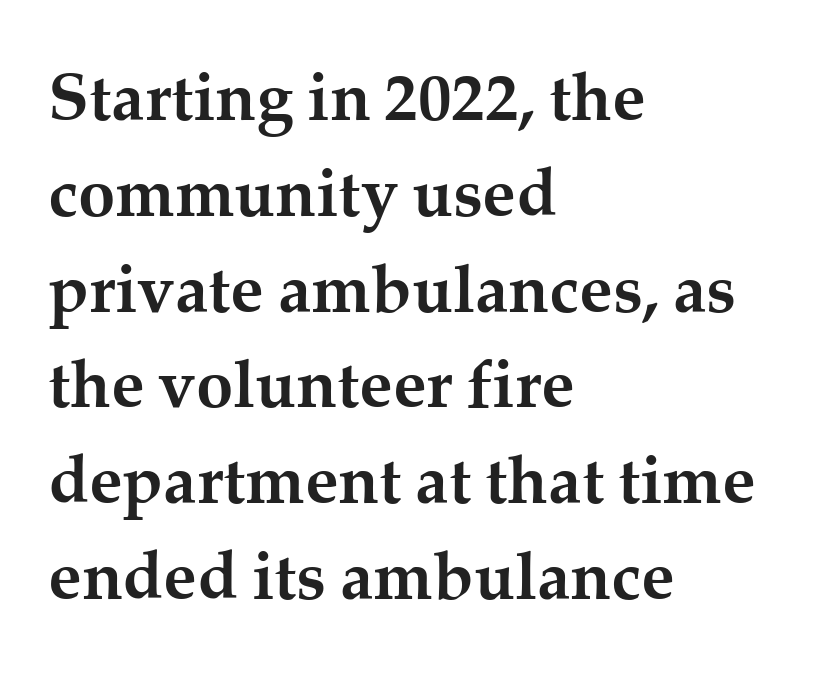
{"serif": "yes", "italic": "no", "bold": "yes", "weight": "semibold", "width": "normal", "stroke_contrast": "medium", "x_height": "medium", "monospaced": "no", "underline": "no", "align": "left", "line_spacing": "normal", "line_spacing_ratio": 1.43, "letter_spacing": "normal", "letter_spacing_em": 0.0, "glyph_px": 67}
